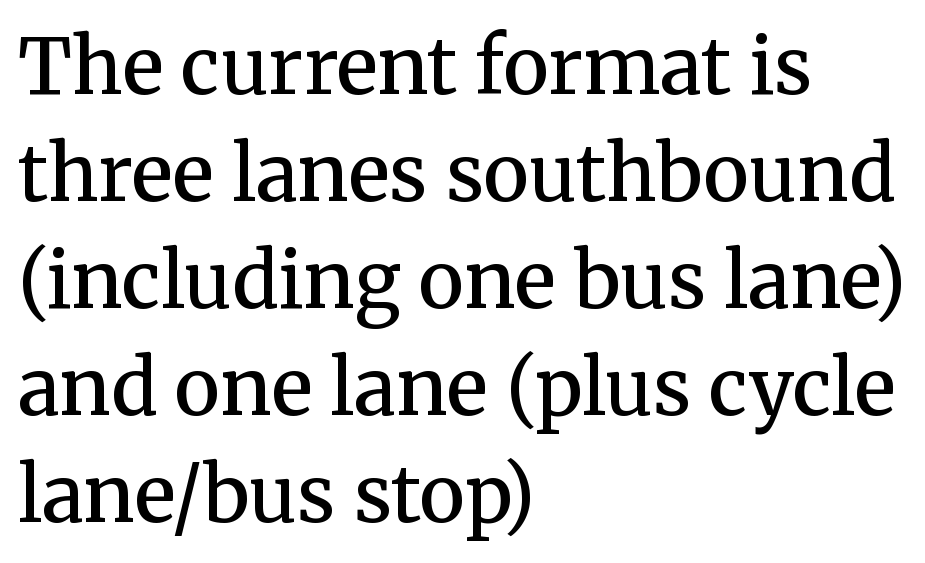
Q: Is the text bold? A: Semi-bold.
Q: Is the text italic (slanted)? A: No, it is upright.
Q: Is the typeface a serif or a sans-serif typeface? A: Serif.
Q: Is the text underlined? A: No.
Q: How is the paragraph aligned? A: Left-aligned.
Q: Is the spacing between letters normal or unusually wide? A: Normal.
Q: Is the spacing between lines tight, normal or loose? A: Normal.
Q: Width (condensed, normal, or wide)? A: Normal.
Q: Stroke contrast? A: Medium.
Q: x-height? A: Medium.
Q: Monospaced? A: No.
